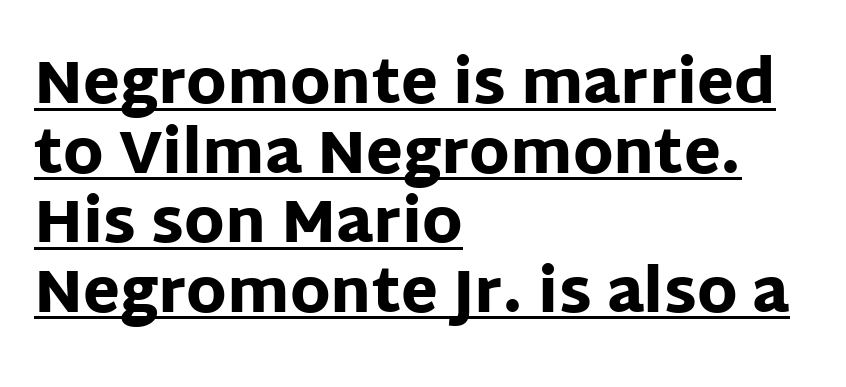
Each letter's strokes conclude bluntly, with no projecting serifs. Do the letters lean? They stand straight. Quick note: underline on. Each glyph is drawn with heavy, bold strokes.
